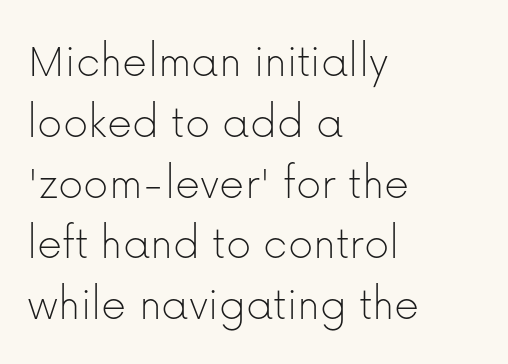
{"serif": "no", "italic": "no", "bold": "no", "weight": "thin", "width": "normal", "stroke_contrast": "low", "x_height": "medium", "monospaced": "no", "underline": "no", "align": "left", "line_spacing_ratio": 1.24, "letter_spacing": "normal", "letter_spacing_em": 0.0, "glyph_px": 49}
